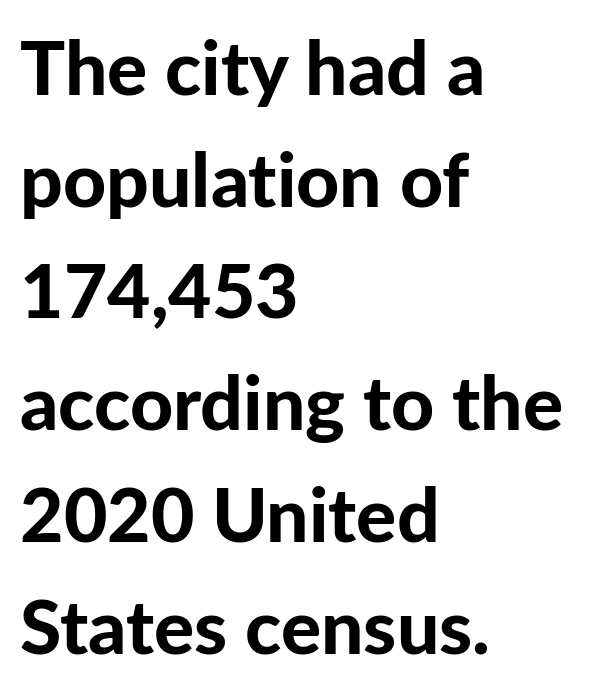
Q: Is the text bold? A: Yes.
Q: Is the text italic (slanted)? A: No, it is upright.
Q: Is the typeface a serif or a sans-serif typeface? A: Sans-serif.
Q: Is the text underlined? A: No.
Q: How is the paragraph aligned? A: Left-aligned.
Q: Is the spacing between letters normal or unusually wide? A: Normal.
Q: Is the spacing between lines tight, normal or loose? A: Normal.
Q: Width (condensed, normal, or wide)? A: Normal.
Q: Stroke contrast? A: Low.
Q: x-height? A: Medium.
Q: Monospaced? A: No.
